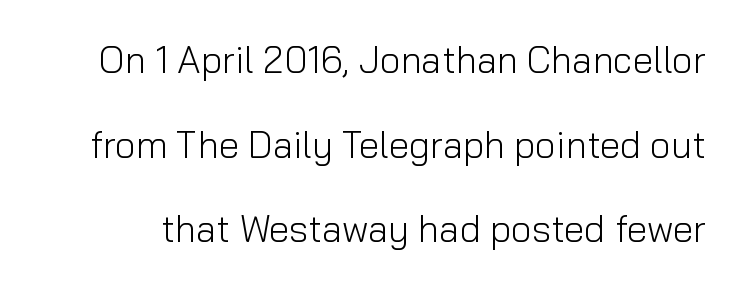
Q: Is the text bold? A: No.
Q: Is the text italic (slanted)? A: No, it is upright.
Q: Is the typeface a serif or a sans-serif typeface? A: Sans-serif.
Q: Is the text underlined? A: No.
Q: Is the spacing between letters normal or unusually wide? A: Normal.
Q: Is the spacing between lines tight, normal or loose? A: Loose.
Q: Width (condensed, normal, or wide)? A: Normal.
Q: Stroke contrast? A: Low.
Q: x-height? A: Medium.
Q: Monospaced? A: No.
